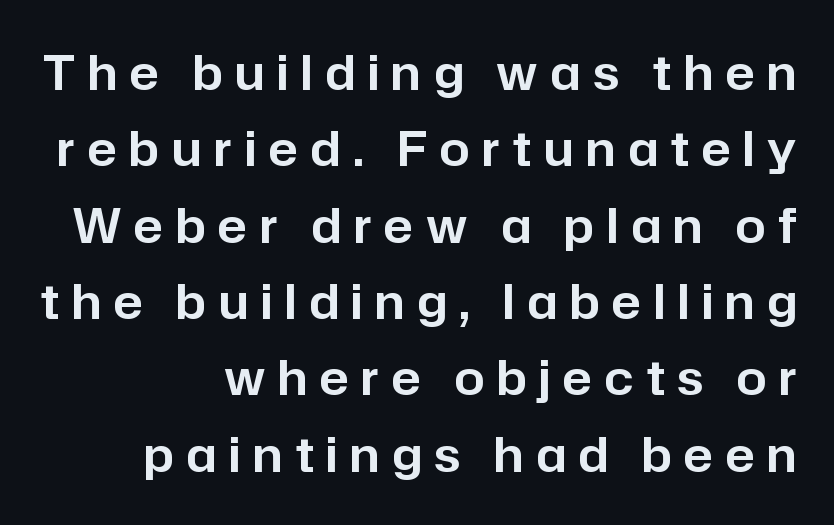
Does the copy run flush right? Yes — the right margin is perfectly even. You can tell from the bare stems that sans-serif type was used. Looks like regular typesetting: each glyph gets only the width it needs. Ascenders rise straight up at ninety degrees.
